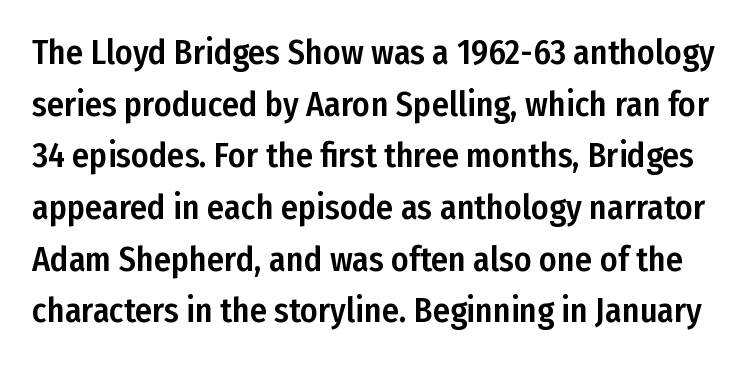
The image shows 34 px condensed sans-serif type, upright; set normal line spacing (1.52x), normal letter spacing, not underlined; low stroke contrast and a medium x-height.
